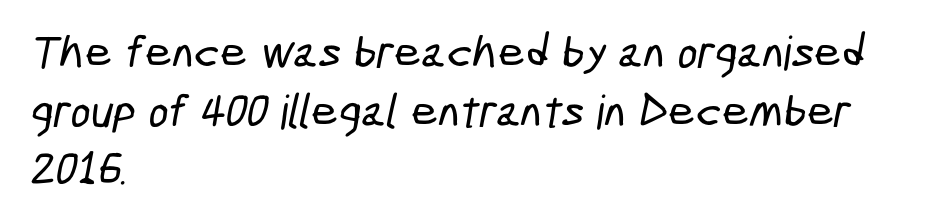
The image shows 47 px condensed sans-serif type; set left-aligned, normal line spacing (1.25x), normal letter spacing, not underlined; low stroke contrast and a medium x-height.
